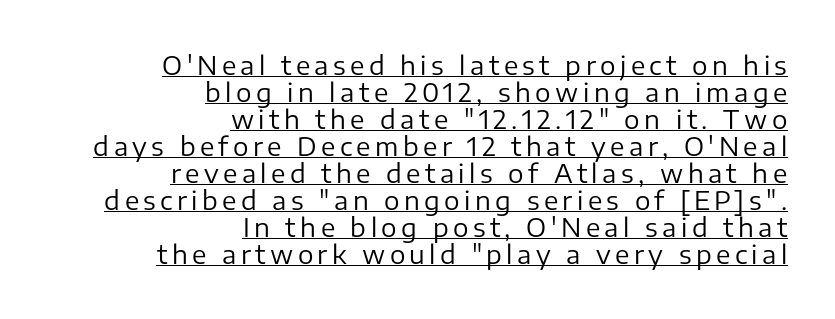
{"italic": "no", "bold": "no", "underline": "yes", "align": "right", "line_spacing": "tight", "line_spacing_ratio": 1.04, "glyph_px": 26}
